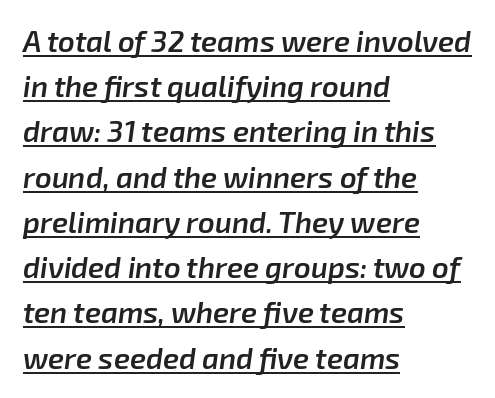
This rendering features underlined lettering. Whoever set this chose a conventional vertical rhythm. You could not count columns in this text — the font is proportionally spaced. Line beginnings align vertically; line endings do not. Short note: letters normally spaced. The rendering uses a semibold face; strokes are thickened but not to full bold.
